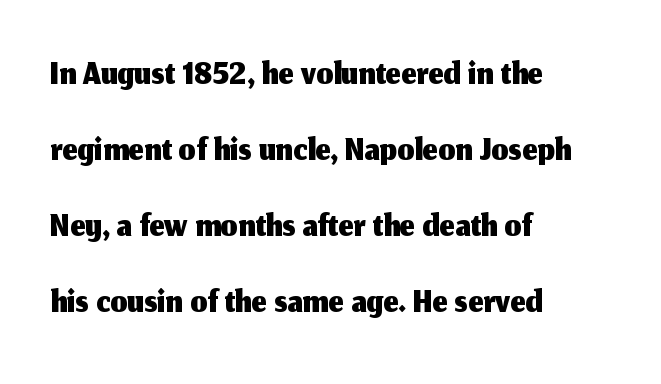
{"serif": "no", "italic": "no", "width": "normal", "stroke_contrast": "medium", "x_height": "medium", "monospaced": "no", "underline": "no", "align": "left", "line_spacing": "normal", "line_spacing_ratio": 1.41, "letter_spacing": "normal", "letter_spacing_em": 0.0, "glyph_px": 54}
